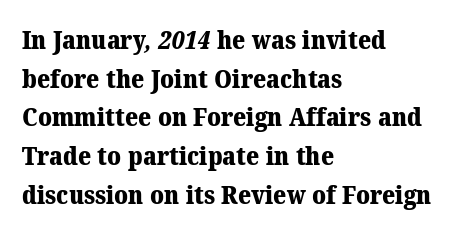
{"bold": "yes", "underline": "no", "align": "left", "line_spacing": "normal", "line_spacing_ratio": 1.55, "letter_spacing": "normal", "letter_spacing_em": 0.0, "glyph_px": 25}
